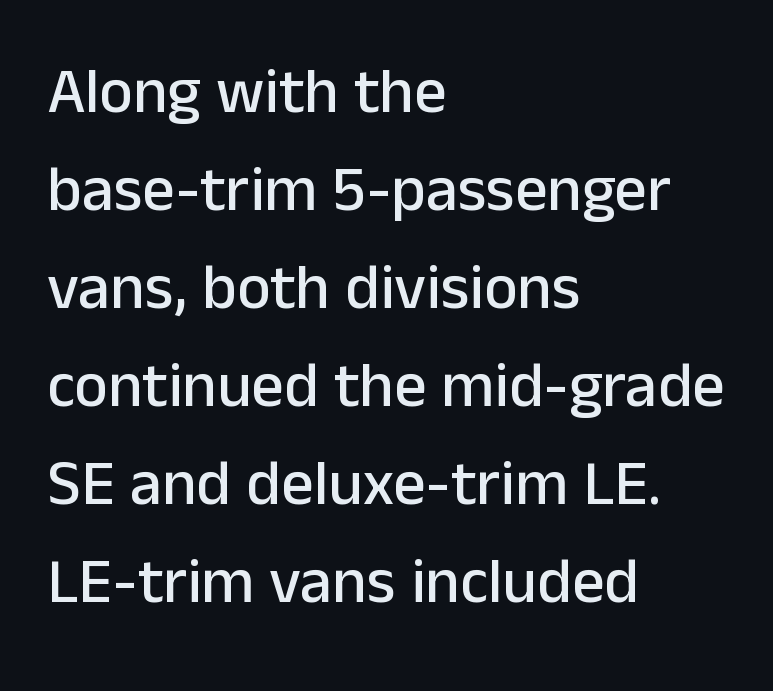
Q: Is the text italic (slanted)? A: No, it is upright.
Q: Is the typeface a serif or a sans-serif typeface? A: Sans-serif.
Q: Is the text underlined? A: No.
Q: How is the paragraph aligned? A: Left-aligned.
Q: Is the spacing between letters normal or unusually wide? A: Normal.
Q: Is the spacing between lines tight, normal or loose? A: Normal.
Q: Width (condensed, normal, or wide)? A: Normal.
Q: Stroke contrast? A: Low.
Q: x-height? A: Medium.
Q: Monospaced? A: No.
